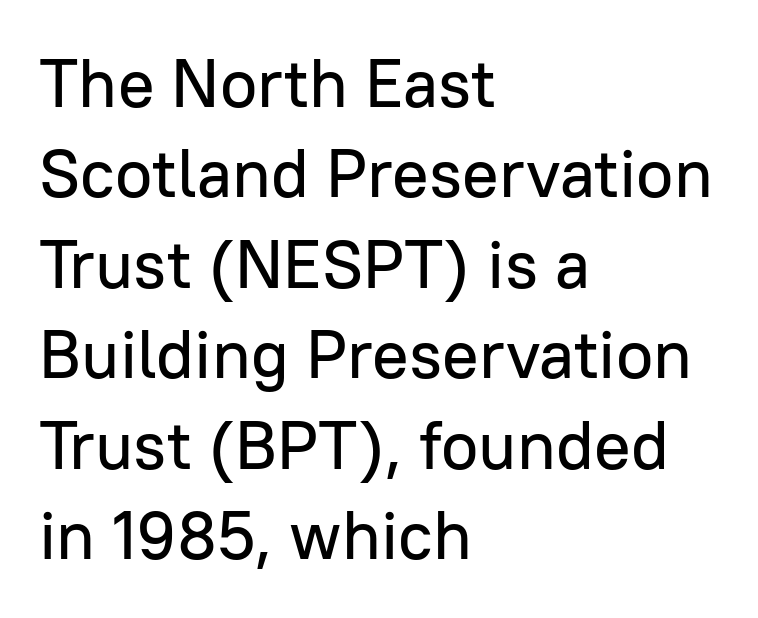
Q: Is the text italic (slanted)? A: No, it is upright.
Q: Is the typeface a serif or a sans-serif typeface? A: Sans-serif.
Q: Is the text underlined? A: No.
Q: How is the paragraph aligned? A: Left-aligned.
Q: Is the spacing between letters normal or unusually wide? A: Normal.
Q: Is the spacing between lines tight, normal or loose? A: Normal.
Q: Width (condensed, normal, or wide)? A: Normal.
Q: Stroke contrast? A: Low.
Q: x-height? A: Medium.
Q: Monospaced? A: No.
